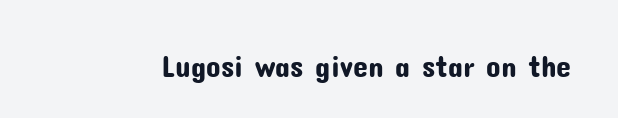
{"serif": "no", "italic": "no", "width": "normal", "stroke_contrast": "low", "x_height": "medium", "monospaced": "no", "underline": "no", "letter_spacing": "normal", "letter_spacing_em": 0.0, "glyph_px": 30}
